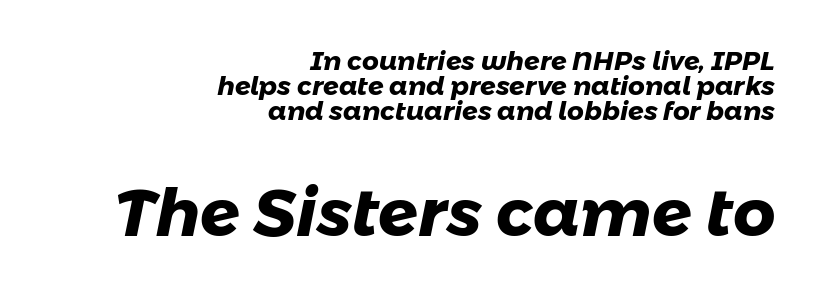
{"serif": "no", "bold": "yes", "weight": "heavy", "width": "normal", "stroke_contrast": "low", "x_height": "medium", "monospaced": "no", "underline": "no", "align": "right", "line_spacing": "tight", "line_spacing_ratio": 0.97, "letter_spacing": "normal", "letter_spacing_em": 0.0, "larger_block": "second", "size_ratio": 2.54, "glyph_px": 66}
